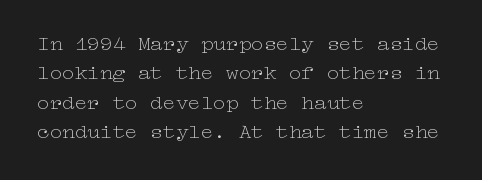
The image shows 21 px text type, upright; set left-aligned, normal line spacing (1.4x), normal letter spacing, not underlined.
